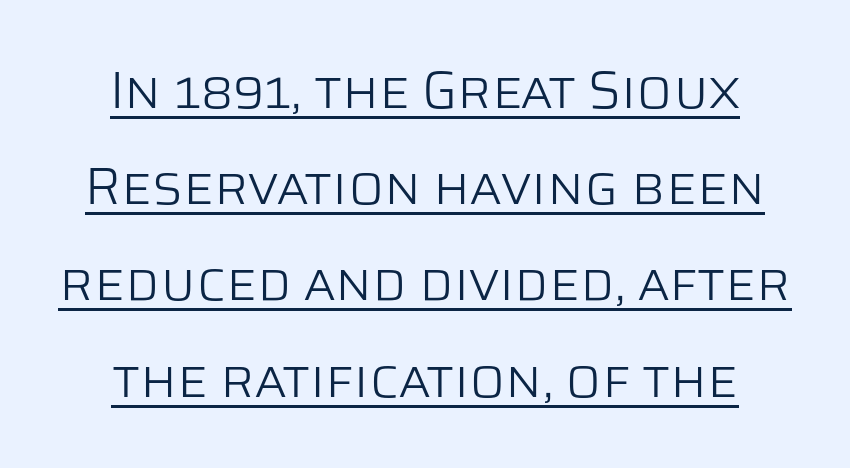
Q: Is the text bold? A: No.
Q: Is the text italic (slanted)? A: No, it is upright.
Q: Is the typeface a serif or a sans-serif typeface? A: Sans-serif.
Q: Is the text underlined? A: Yes.
Q: How is the paragraph aligned? A: Centered.
Q: Is the spacing between letters normal or unusually wide? A: Normal.
Q: Width (condensed, normal, or wide)? A: Normal.
Q: Stroke contrast? A: Low.
Q: x-height? A: Large.
Q: Monospaced? A: No.
